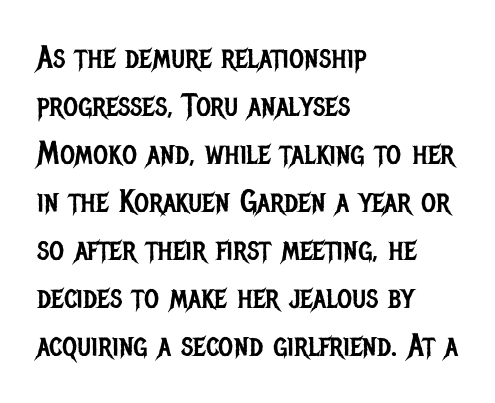
{"serif": "no", "italic": "no", "bold": "no", "weight": "regular", "width": "condensed", "stroke_contrast": "low", "x_height": "large", "monospaced": "no", "underline": "no", "align": "left", "line_spacing": "normal", "line_spacing_ratio": 1.5, "letter_spacing": "normal", "letter_spacing_em": 0.0, "glyph_px": 32}
